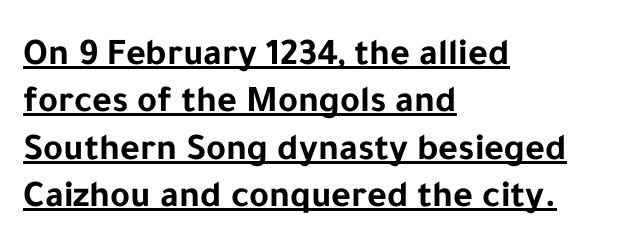
The image shows 38 px bold sans-serif type, upright; set left-aligned, normal line spacing (1.25x), normal letter spacing, underlined; low stroke contrast and a medium x-height.
